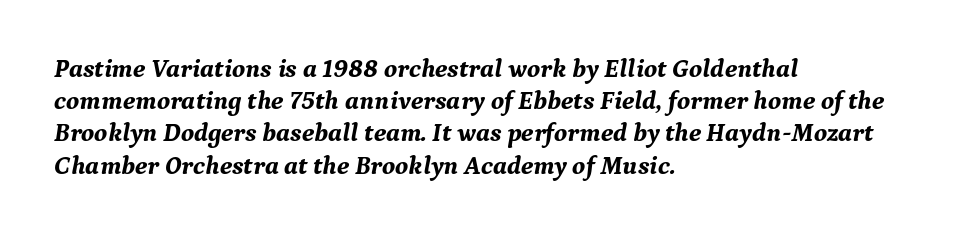
Q: Is the text bold? A: Yes.
Q: Is the text italic (slanted)? A: Yes, it leans right by about 9 degrees.
Q: Is the text underlined? A: No.
Q: How is the paragraph aligned? A: Left-aligned.
Q: Is the spacing between letters normal or unusually wide? A: Normal.
